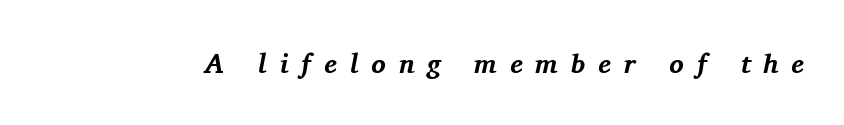
The image shows 27 px bold type, italic (leaning right); set unusually wide letter spacing (+0.48 em), not underlined.
